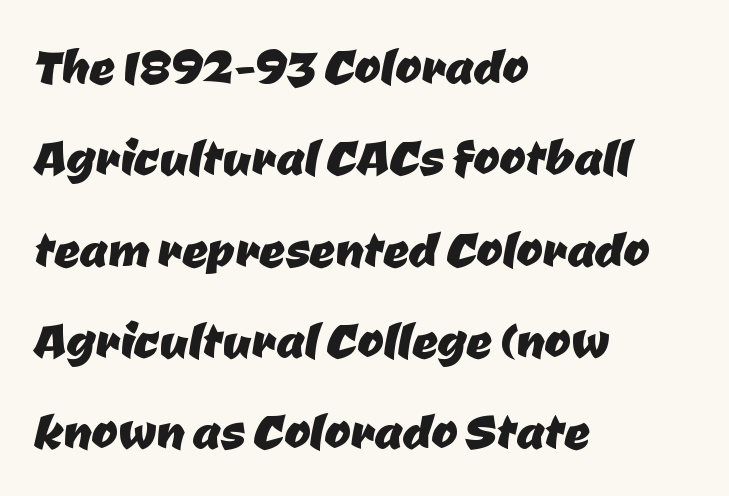
What kind of face is this? One without serifs — a sans. One glance says typical: line gaps are just what's usual. Decoration check: the copy has no underline. A classic flush-left, rag-right setting is used for this passage. Do the characters align in a grid? No, the font is proportional.
